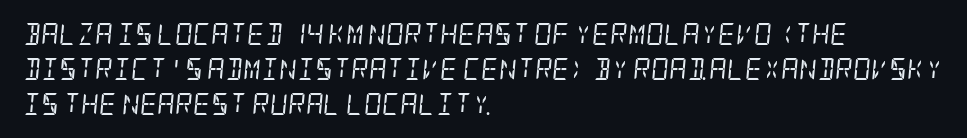
Q: Is the text bold? A: No.
Q: Is the text italic (slanted)? A: Yes, it leans right by about 5 degrees.
Q: Is the text underlined? A: No.
Q: How is the paragraph aligned? A: Left-aligned.
Q: Is the spacing between letters normal or unusually wide? A: Normal.
Q: Is the spacing between lines tight, normal or loose? A: Normal.
